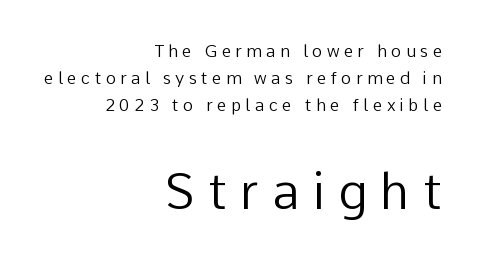
{"serif": "no", "italic": "no", "bold": "no", "weight": "regular", "width": "normal", "stroke_contrast": "low", "x_height": "medium", "monospaced": "no", "underline": "no", "align": "right", "line_spacing": "normal", "line_spacing_ratio": 1.58, "letter_spacing": "wide", "letter_spacing_em": 0.26, "larger_block": "second", "size_ratio": 2.94, "glyph_px": 50}
